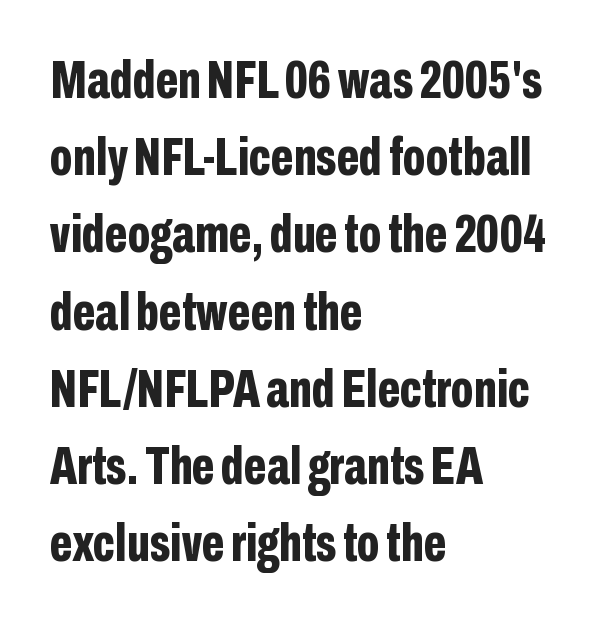
The image shows 54 px bold, condensed sans-serif type, upright; set left-aligned, normal line spacing (1.43x), normal letter spacing, not underlined; low stroke contrast and a medium x-height.
